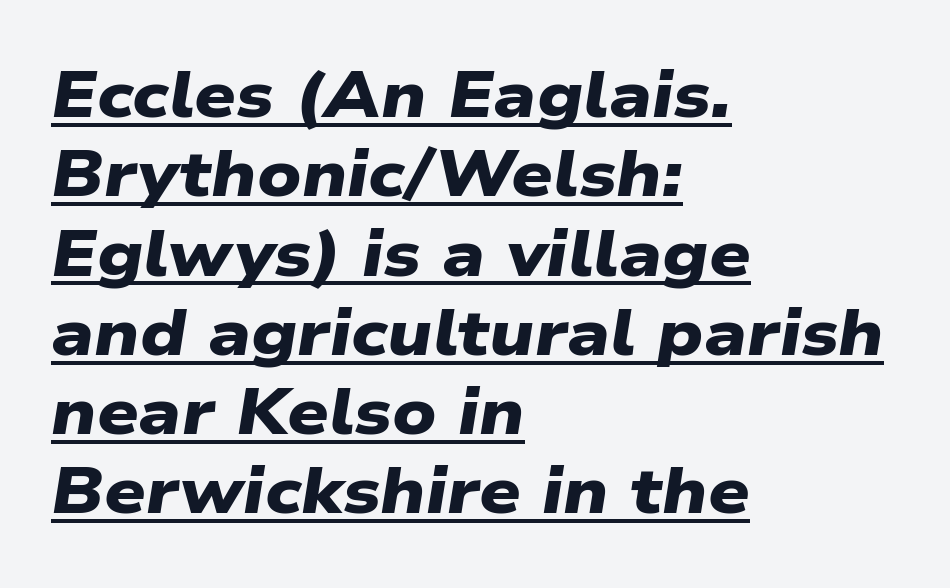
The image shows 65 px heavy, wide sans-serif type; set left-aligned, line spacing 1.22x, normal letter spacing, underlined; low stroke contrast and a medium x-height.
